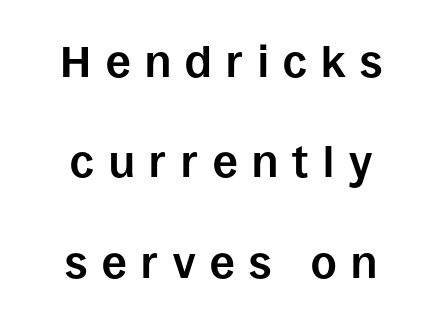
{"serif": "no", "italic": "no", "bold": "yes", "weight": "bold", "width": "normal", "stroke_contrast": "low", "x_height": "large", "monospaced": "no", "underline": "no", "align": "center", "line_spacing": "loose", "line_spacing_ratio": 2.28, "letter_spacing": "wide", "letter_spacing_em": 0.33, "glyph_px": 44}
